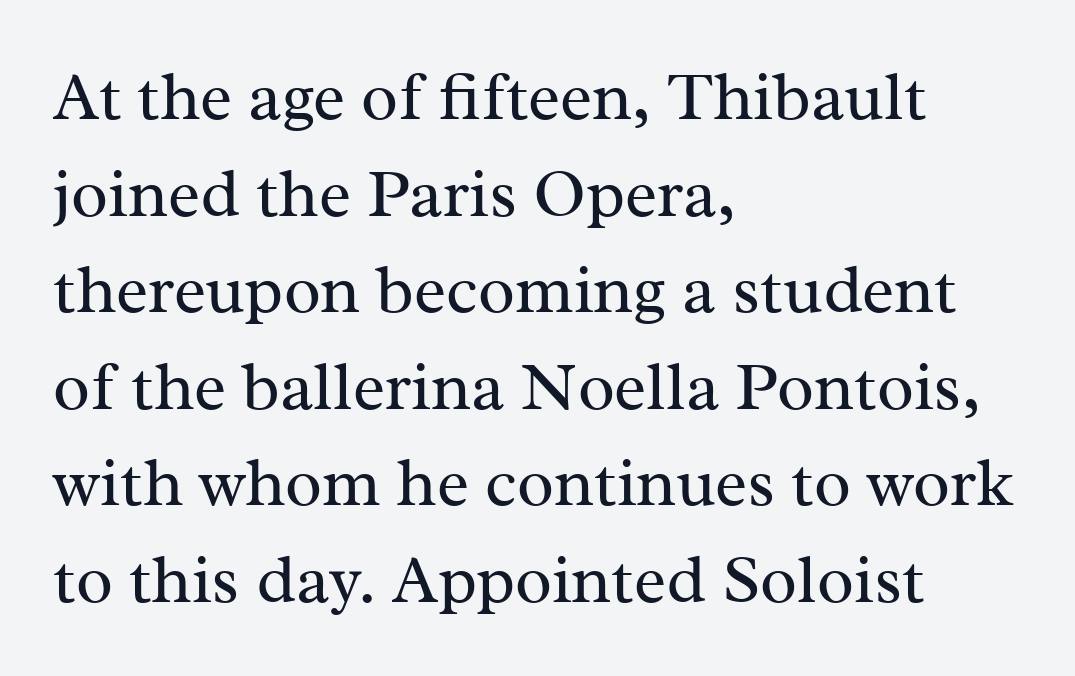
{"serif": "yes", "italic": "no", "bold": "no", "weight": "regular", "width": "normal", "stroke_contrast": "medium", "x_height": "medium", "monospaced": "no", "underline": "no", "align": "left", "line_spacing": "normal", "line_spacing_ratio": 1.42, "letter_spacing": "normal", "letter_spacing_em": 0.0, "glyph_px": 68}
